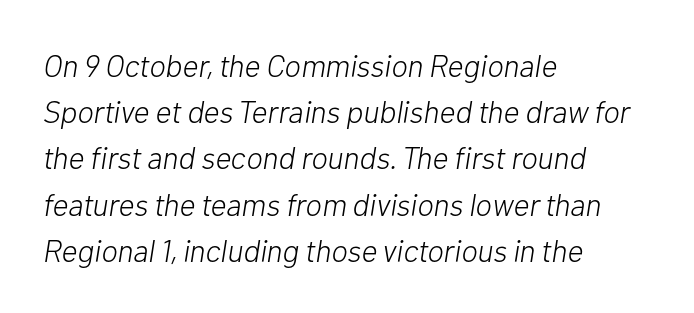
The image shows 31 px light type, italic (leaning right); set left-aligned, normal line spacing (1.49x), normal letter spacing, not underlined; low stroke contrast and a medium x-height.
